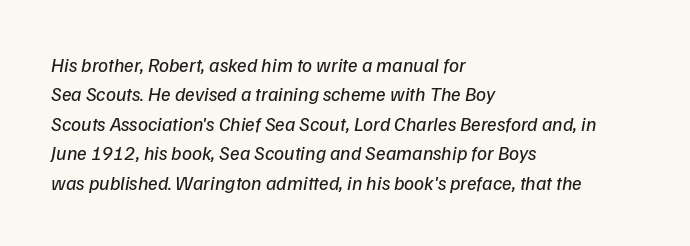
Q: Is the text bold? A: No.
Q: Is the text underlined? A: No.
Q: How is the paragraph aligned? A: Left-aligned.
Q: Is the spacing between letters normal or unusually wide? A: Normal.
Q: Is the spacing between lines tight, normal or loose? A: Normal.
